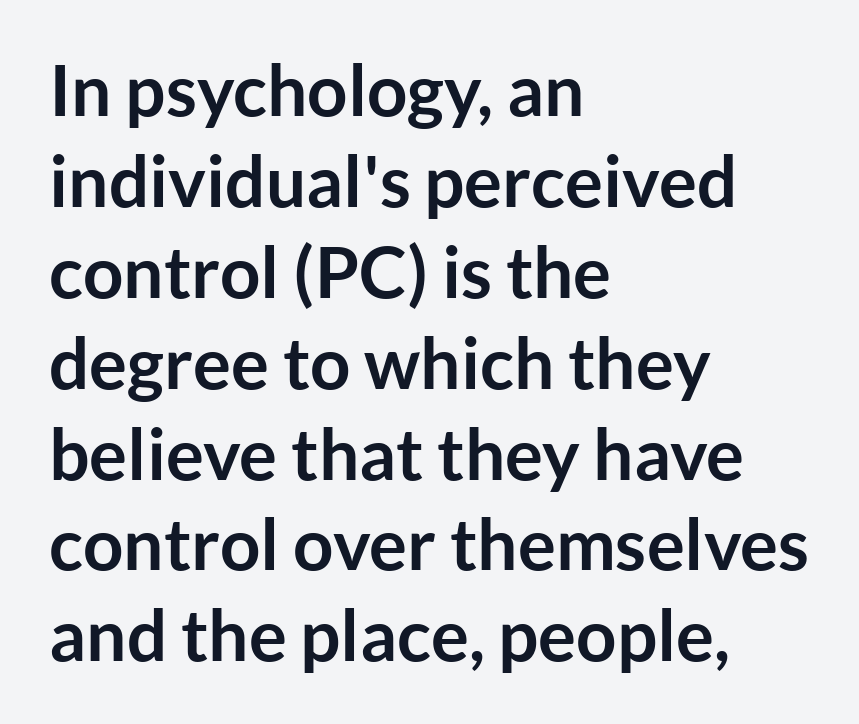
Line spacing here is normal. The lettering stays uniformly vertical, giving the passage a roman look. The tracking reads as untouched default to a designer's eye. Grotesque or geometric, the face here clearly has no serifs.
